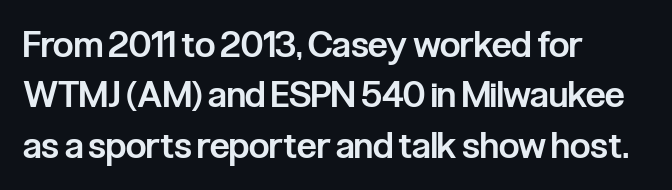
Q: Is the text bold? A: Semi-bold.
Q: Is the text italic (slanted)? A: No, it is upright.
Q: Is the typeface a serif or a sans-serif typeface? A: Sans-serif.
Q: Is the text underlined? A: No.
Q: How is the paragraph aligned? A: Left-aligned.
Q: Is the spacing between letters normal or unusually wide? A: Normal.
Q: Is the spacing between lines tight, normal or loose? A: Normal.
Q: Width (condensed, normal, or wide)? A: Condensed.
Q: Stroke contrast? A: Low.
Q: x-height? A: Medium.
Q: Monospaced? A: No.
